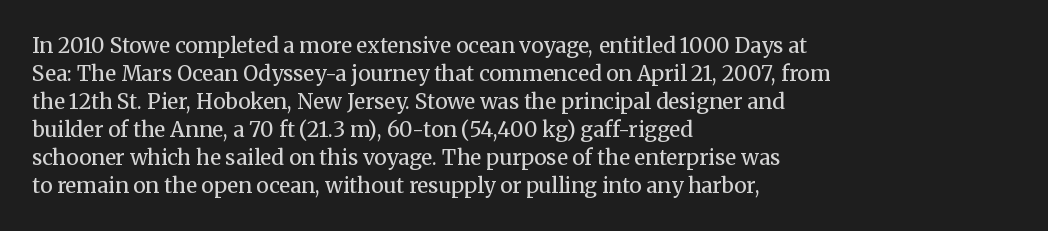
Q: Is the text bold? A: No.
Q: Is the text italic (slanted)? A: No, it is upright.
Q: Is the text underlined? A: No.
Q: How is the paragraph aligned? A: Left-aligned.
Q: Is the spacing between letters normal or unusually wide? A: Normal.
Q: Is the spacing between lines tight, normal or loose? A: Normal.
